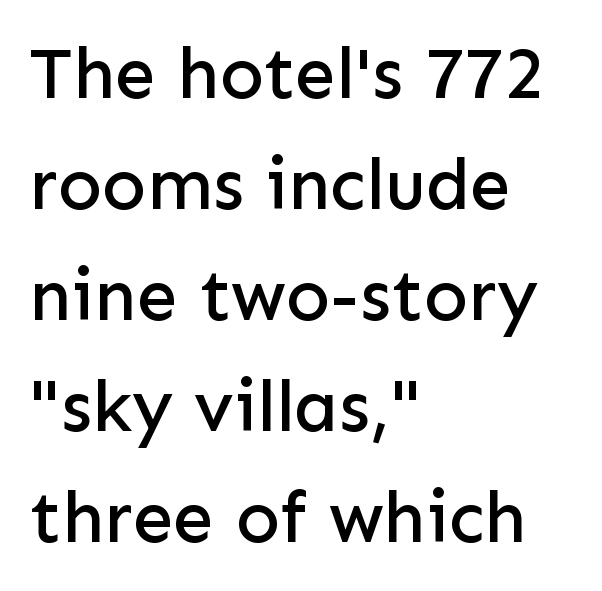
Characters remain perfectly vertical along every line. Layout note: lines flush left. The letters advance in unequal steps, a hallmark of proportional type. To sum up the face: it is a sans, with no serifs. The letters sit at their default tracking, neither squeezed nor spread. Just letters on the line, the space beneath them empty.
